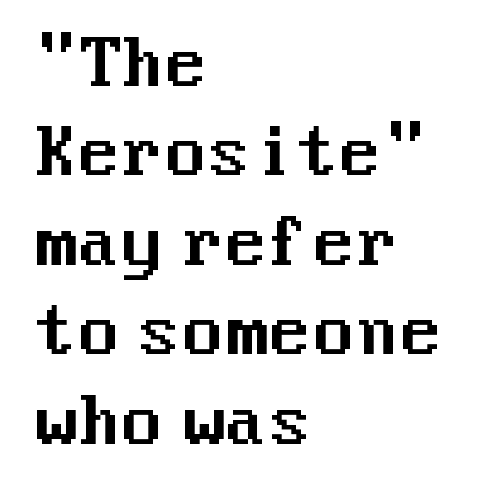
{"serif": "no", "italic": "no", "width": "normal", "stroke_contrast": "medium", "x_height": "medium", "underline": "no", "align": "left", "line_spacing": "normal", "line_spacing_ratio": 1.42, "letter_spacing": "normal", "letter_spacing_em": 0.0, "glyph_px": 63}
